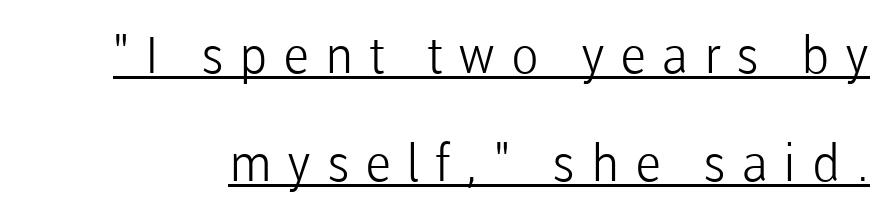
Q: Is the text bold? A: No.
Q: Is the text italic (slanted)? A: No, it is upright.
Q: Is the typeface a serif or a sans-serif typeface? A: Sans-serif.
Q: Is the text underlined? A: Yes.
Q: Is the spacing between letters normal or unusually wide? A: Unusually wide.
Q: Is the spacing between lines tight, normal or loose? A: Loose.
Q: Width (condensed, normal, or wide)? A: Normal.
Q: Stroke contrast? A: Low.
Q: x-height? A: Medium.
Q: Monospaced? A: No.
